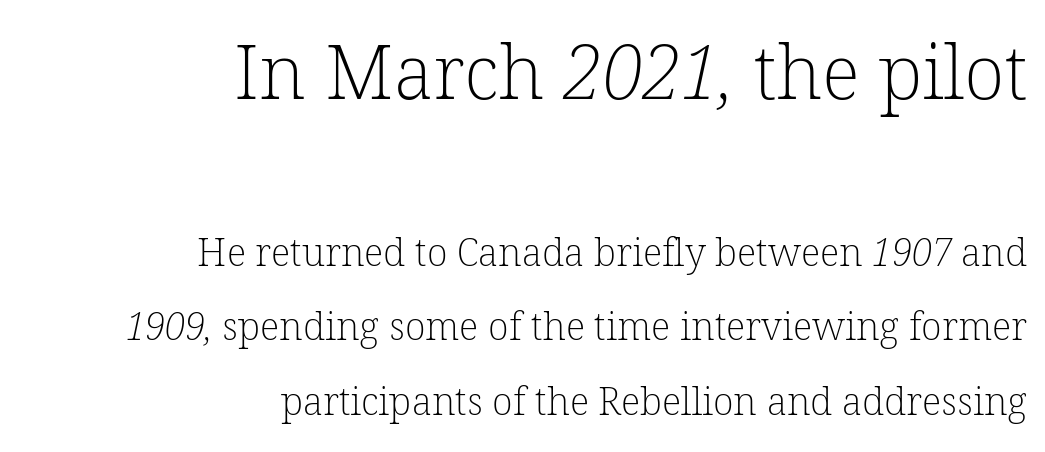
Q: Is the text bold? A: No.
Q: Is the typeface a serif or a sans-serif typeface? A: Serif.
Q: Is the text underlined? A: No.
Q: How is the paragraph aligned? A: Right-aligned.
Q: Is the spacing between letters normal or unusually wide? A: Normal.
Q: Is the spacing between lines tight, normal or loose? A: Loose.
Q: Which block of text is set in a larger size, the first (top) or the second (bottom)? A: The first (top) one.
Q: Width (condensed, normal, or wide)? A: Normal.
Q: Stroke contrast? A: Low.
Q: x-height? A: Medium.
Q: Monospaced? A: No.
